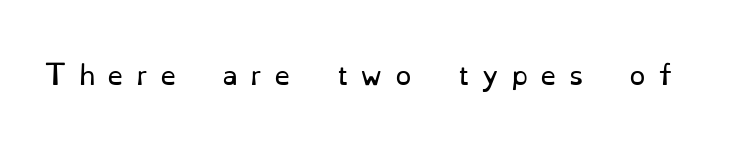
Tracking value appears strongly positive — letters spread wide. Bold? No — there's no thickening of the strokes. Nobody drew a line under any word here. Nope, not italic — everything's standing straight.
